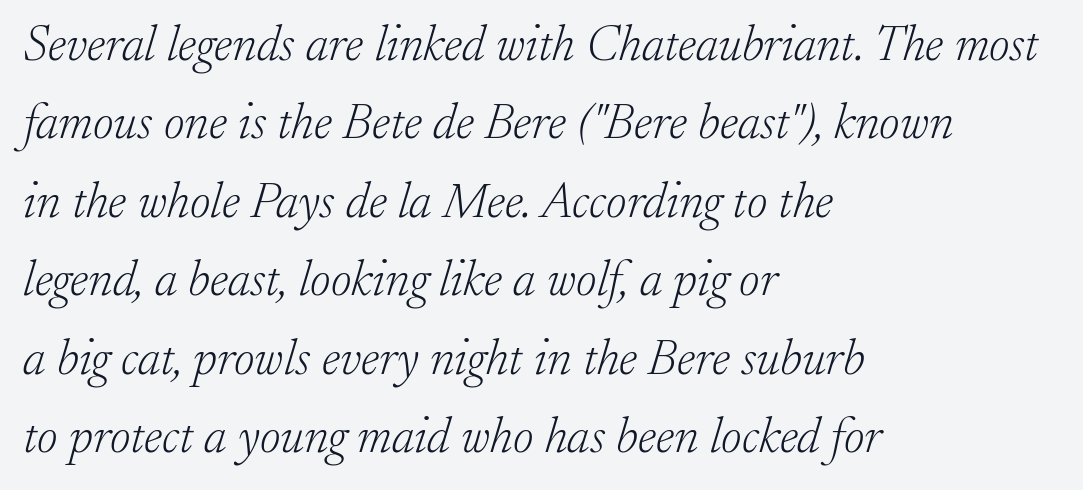
{"serif": "yes", "italic": "yes", "lean": "right", "slant_degrees": 17, "bold": "no", "weight": "light", "width": "normal", "stroke_contrast": "low", "x_height": "small", "monospaced": "no", "underline": "no", "align": "left", "line_spacing": "normal", "line_spacing_ratio": 1.57, "letter_spacing": "normal", "letter_spacing_em": 0.0, "glyph_px": 50}
